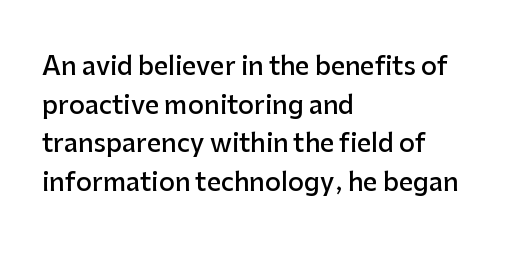
Q: Is the text bold? A: Semi-bold.
Q: Is the text italic (slanted)? A: No, it is upright.
Q: Is the text underlined? A: No.
Q: How is the paragraph aligned? A: Left-aligned.
Q: Is the spacing between letters normal or unusually wide? A: Normal.
Q: Is the spacing between lines tight, normal or loose? A: Normal.
